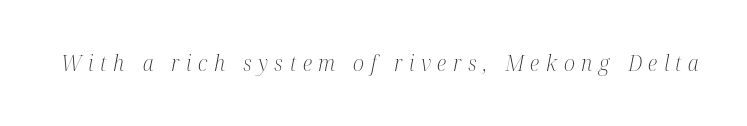
Substantial extra tracking has been applied to these lines. Rule under the text: the space is simply empty. You can tell it's italic because the verticals aren't actually vertical. The cut favours lightness, reaching ordinary text weight at its darkest.
